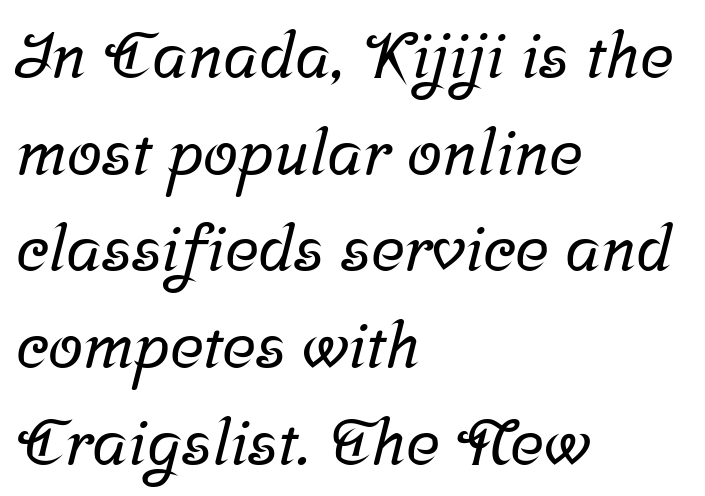
Q: Is the text underlined? A: No.
Q: How is the paragraph aligned? A: Left-aligned.
Q: Is the spacing between letters normal or unusually wide? A: Normal.
Q: Is the spacing between lines tight, normal or loose? A: Normal.
Q: Width (condensed, normal, or wide)? A: Normal.
Q: Stroke contrast? A: Low.
Q: x-height? A: Medium.
Q: Monospaced? A: No.
